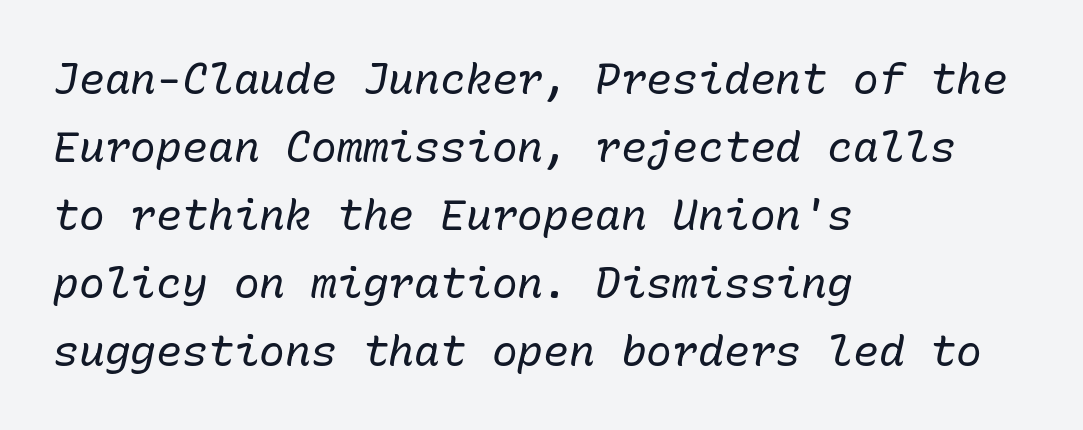
{"italic": "yes", "lean": "right", "slant_degrees": 10, "bold": "no", "weight": "regular", "width": "normal", "stroke_contrast": "low", "x_height": "medium", "monospaced": "yes", "underline": "no", "align": "left", "line_spacing": "normal", "line_spacing_ratio": 1.58, "letter_spacing": "normal", "letter_spacing_em": 0.0, "glyph_px": 43}
